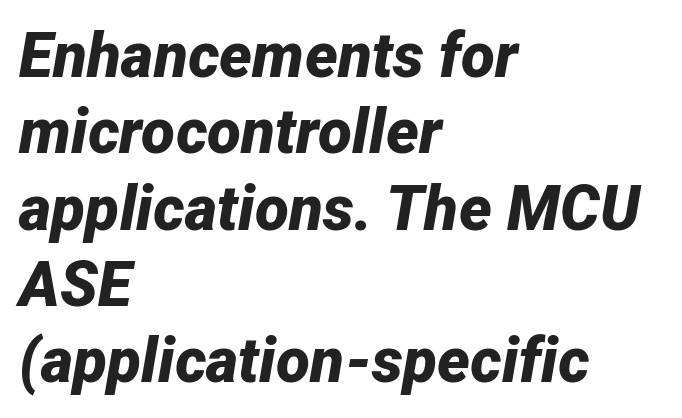
The image shows 62 px bold type, italic (leaning right); set left-aligned, line spacing 1.23x, normal letter spacing, not underlined; low stroke contrast and a medium x-height.
